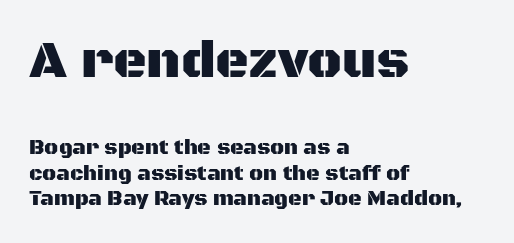
{"serif": "no", "italic": "no", "width": "normal", "stroke_contrast": "medium", "x_height": "large", "monospaced": "no", "underline": "no", "align": "left", "line_spacing_ratio": 1.22, "letter_spacing": "normal", "letter_spacing_em": 0.0, "larger_block": "first", "size_ratio": 2.48, "glyph_px": 52}
